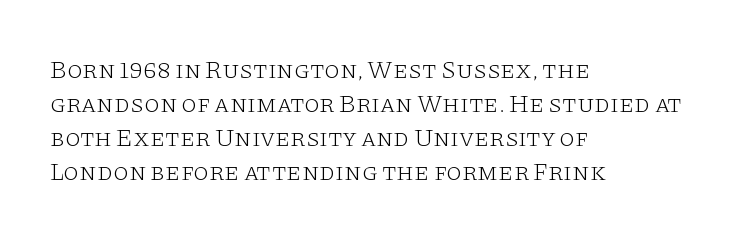
A normal amount of white space separates one row of letters from the next. Honestly, the letter spacing is just normal — you wouldn't notice it. The font's upright variant was chosen for this text. Is this a heavy cut? Hardly; it is regular or lighter. Caption: multi-line text, flush left, ragged right.
